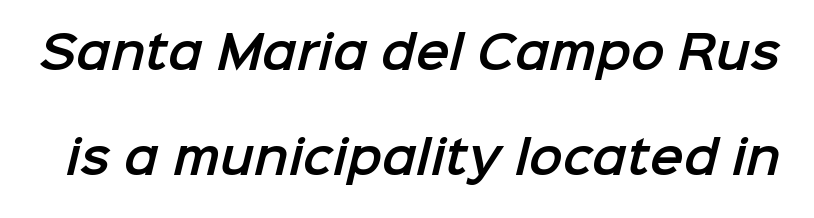
{"serif": "no", "width": "normal", "stroke_contrast": "low", "x_height": "medium", "monospaced": "no", "underline": "no", "line_spacing": "loose", "line_spacing_ratio": 2.34, "letter_spacing": "normal", "letter_spacing_em": 0.0, "glyph_px": 45}
